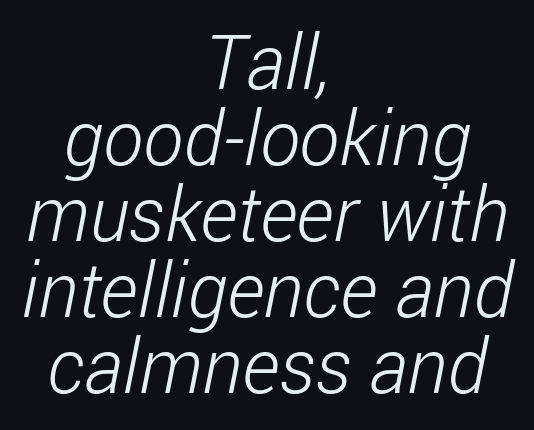
The image shows 76 px light, condensed sans-serif type; set centered, tight line spacing (1.0x), normal letter spacing, not underlined; low stroke contrast and a medium x-height.
